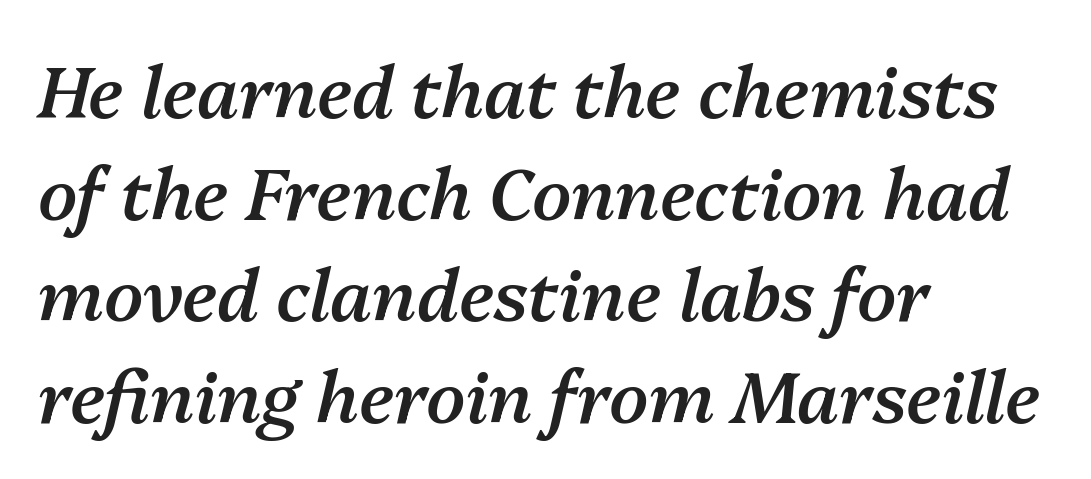
Q: Is the text bold? A: Semi-bold.
Q: Is the text italic (slanted)? A: Yes, it leans right by about 13 degrees.
Q: Is the text underlined? A: No.
Q: How is the paragraph aligned? A: Left-aligned.
Q: Is the spacing between letters normal or unusually wide? A: Normal.
Q: Is the spacing between lines tight, normal or loose? A: Normal.
Q: Width (condensed, normal, or wide)? A: Normal.
Q: Stroke contrast? A: Medium.
Q: x-height? A: Medium.
Q: Monospaced? A: No.
